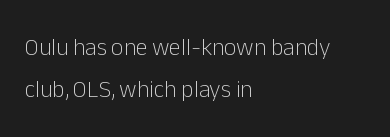
The words here are not underlined. Does extra space separate the letters? No, they use regular spacing. A roman cut, with each character standing at attention. Left-aligned paragraph, ragged on the right. Summary of weight: not heavy and not bold.
